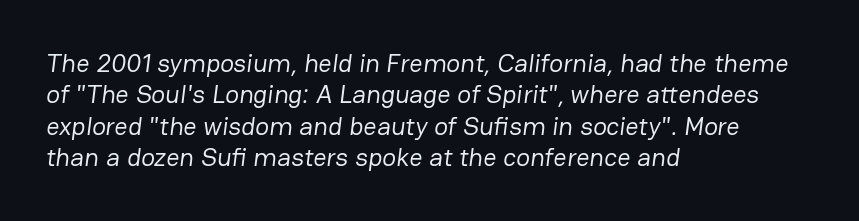
Q: Is the text bold? A: No.
Q: Is the text underlined? A: No.
Q: How is the paragraph aligned? A: Left-aligned.
Q: Is the spacing between letters normal or unusually wide? A: Normal.
